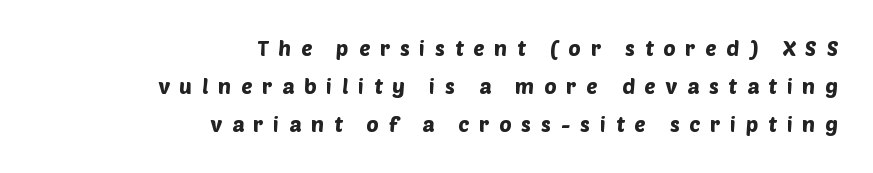
The type is letterspaced generously, with wide tracking. These lines are set flush right with a ragged left edge. Quick note: underline off.
